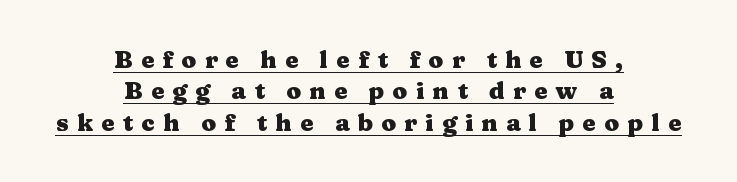
The image shows 24 px bold type, upright; set centered, normal line spacing (1.31x), unusually wide letter spacing (+0.34 em), underlined.
